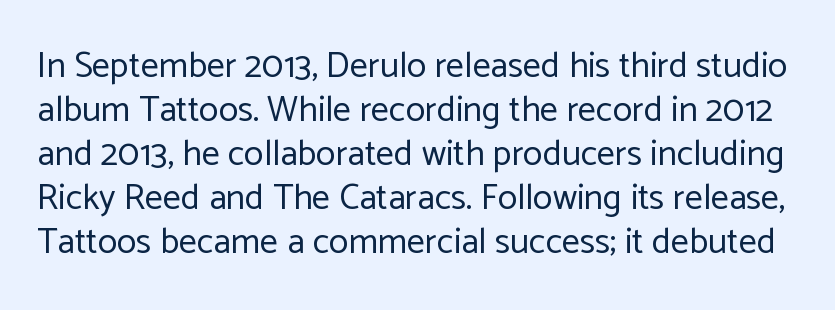
{"serif": "no", "italic": "no", "bold": "no", "weight": "regular", "width": "normal", "stroke_contrast": "low", "x_height": "medium", "monospaced": "no", "underline": "no", "line_spacing_ratio": 1.22, "letter_spacing": "normal", "letter_spacing_em": 0.0, "glyph_px": 36}
